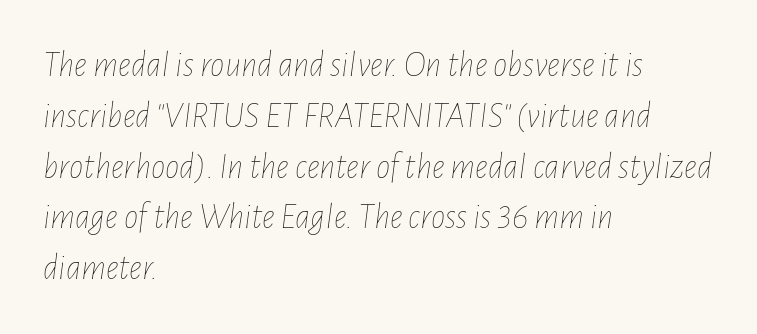
Nothing unusual about the tracking: characters are spaced as the font intends. Vertical stems look standard width or narrower in stroke. Just letters on the line, the space beneath them empty. The rendering uses natural spacing where letterforms have individual widths. Italic: yes, the glyphs are oblique.
